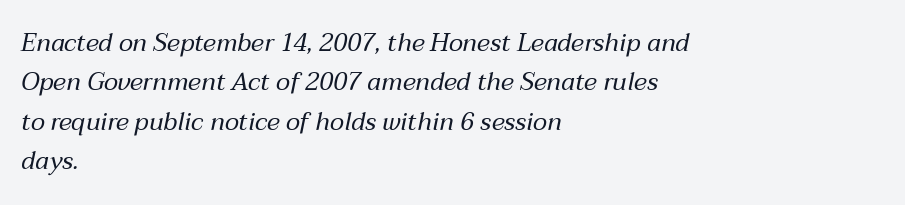
Any mark beneath the type? The region is blank. Line beginnings align vertically; line endings do not. The face used here is rendered with its standard letterfit. The face used here has a pronounced slope to its letters. Summary of weight: not heavy and not bold. The rows are spaced the way most documents space them.
